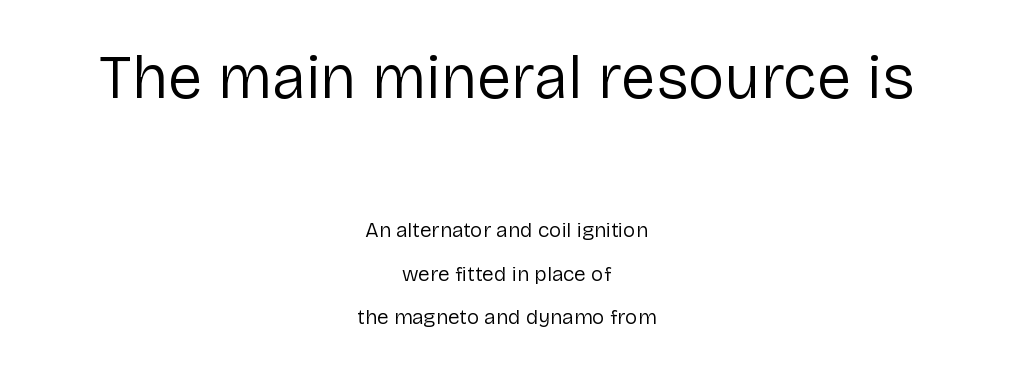
The weight would be labelled regular, book, light, or lighter still. Words appear dense and cohesive because spacing is normal. You can tell from the bare stems that sans-serif type was used. Proportional: the letters do not fall into vertical columns. Widely set lines give the paragraph a tall, airy silhouette.
